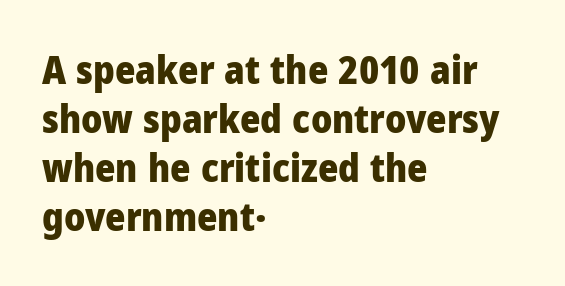
Proportional: the letters do not fall into vertical columns. Default kerning and tracking; the words read as compact shapes. Thick stems and heavy bowls — unmistakably bold. Ascenders rise straight up at ninety degrees.
